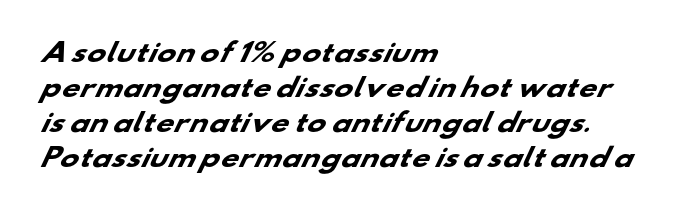
{"bold": "yes", "underline": "no", "align": "left", "line_spacing": "normal", "line_spacing_ratio": 1.4, "letter_spacing": "normal", "letter_spacing_em": 0.0, "glyph_px": 25}
